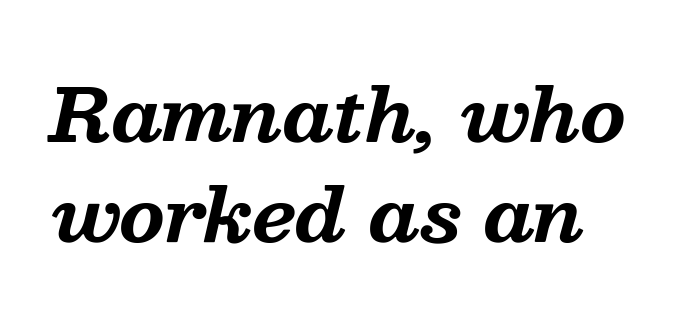
Q: Is the text bold? A: Yes.
Q: Is the text italic (slanted)? A: Yes, it leans right by about 13 degrees.
Q: Is the typeface a serif or a sans-serif typeface? A: Serif.
Q: Is the text underlined? A: No.
Q: How is the paragraph aligned? A: Left-aligned.
Q: Is the spacing between letters normal or unusually wide? A: Normal.
Q: Is the spacing between lines tight, normal or loose? A: Normal.
Q: Width (condensed, normal, or wide)? A: Normal.
Q: Stroke contrast? A: Medium.
Q: x-height? A: Medium.
Q: Monospaced? A: No.
